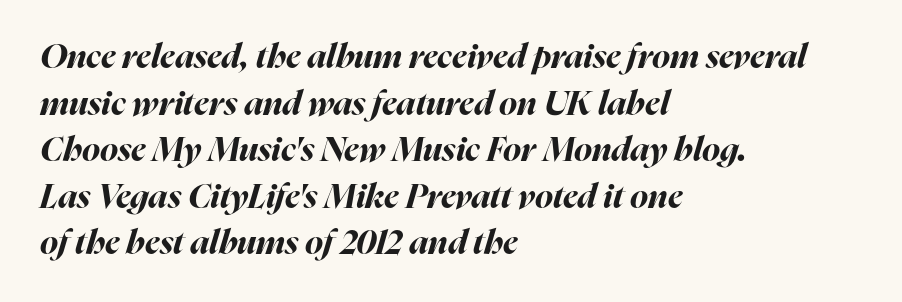
Q: Is the text bold? A: Yes.
Q: Is the text italic (slanted)? A: Yes, it leans right by about 16 degrees.
Q: Is the text underlined? A: No.
Q: How is the paragraph aligned? A: Left-aligned.
Q: Is the spacing between letters normal or unusually wide? A: Normal.
Q: Is the spacing between lines tight, normal or loose? A: Normal.
Q: Width (condensed, normal, or wide)? A: Normal.
Q: Stroke contrast? A: High.
Q: x-height? A: Medium.
Q: Monospaced? A: No.
